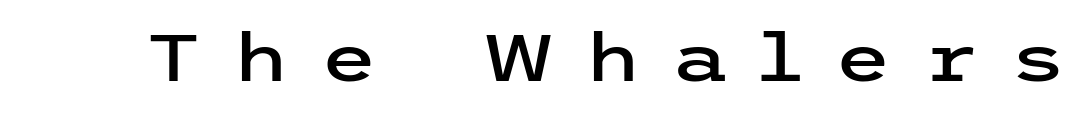
Q: Is the text italic (slanted)? A: No, it is upright.
Q: Is the typeface a serif or a sans-serif typeface? A: Sans-serif.
Q: Is the text underlined? A: No.
Q: Is the spacing between letters normal or unusually wide? A: Unusually wide.
Q: Width (condensed, normal, or wide)? A: Wide.
Q: Stroke contrast? A: Low.
Q: x-height? A: Medium.
